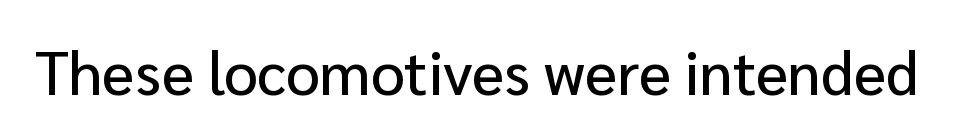
The image shows 60 px sans-serif type, upright; set normal letter spacing, not underlined; low stroke contrast and a medium x-height.
